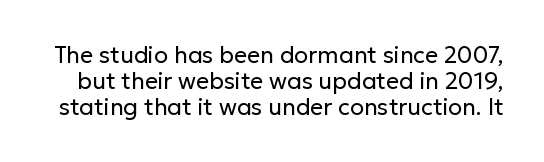
Q: Is the text bold? A: No.
Q: Is the text italic (slanted)? A: No, it is upright.
Q: Is the text underlined? A: No.
Q: Is the spacing between letters normal or unusually wide? A: Normal.
Q: Is the spacing between lines tight, normal or loose? A: Tight.
